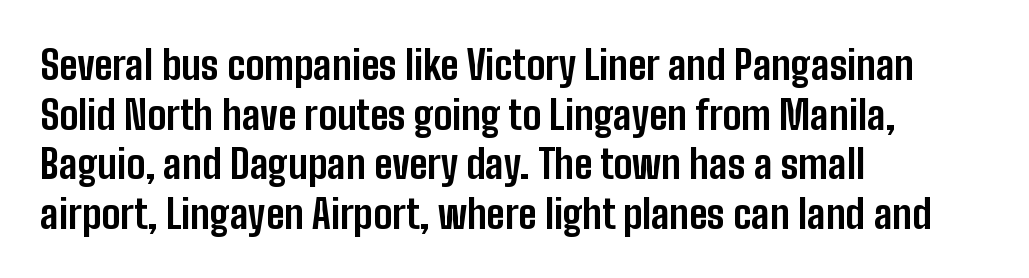
Q: Is the text bold? A: Yes.
Q: Is the text italic (slanted)? A: No, it is upright.
Q: Is the typeface a serif or a sans-serif typeface? A: Sans-serif.
Q: Is the text underlined? A: No.
Q: How is the paragraph aligned? A: Left-aligned.
Q: Is the spacing between letters normal or unusually wide? A: Normal.
Q: Width (condensed, normal, or wide)? A: Condensed.
Q: Stroke contrast? A: Low.
Q: x-height? A: Medium.
Q: Monospaced? A: No.
